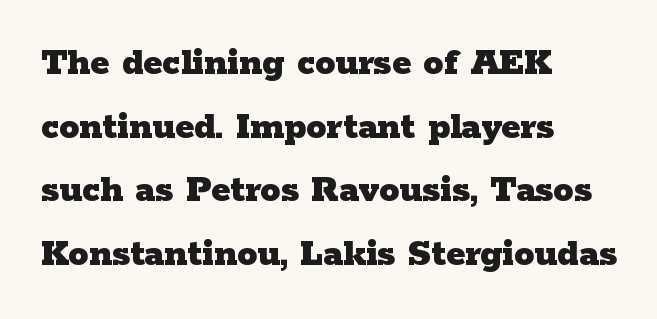
{"serif": "yes", "italic": "no", "bold": "yes", "weight": "heavy", "width": "wide", "stroke_contrast": "low", "x_height": "medium", "monospaced": "no", "underline": "no", "align": "left", "line_spacing": "normal", "line_spacing_ratio": 1.59, "letter_spacing": "normal", "letter_spacing_em": 0.0, "glyph_px": 40}
